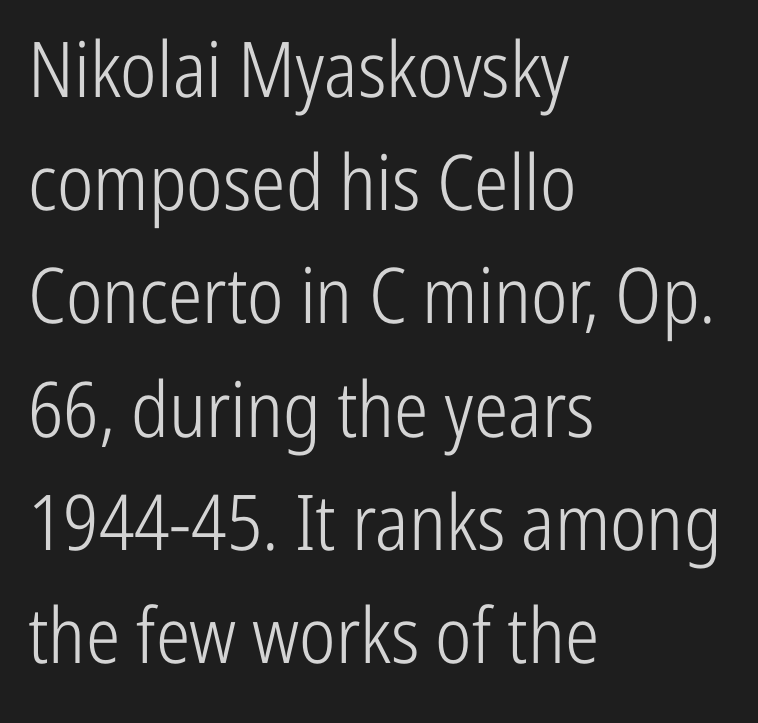
Q: Is the text bold? A: No.
Q: Is the text italic (slanted)? A: No, it is upright.
Q: Is the typeface a serif or a sans-serif typeface? A: Sans-serif.
Q: Is the text underlined? A: No.
Q: How is the paragraph aligned? A: Left-aligned.
Q: Is the spacing between letters normal or unusually wide? A: Normal.
Q: Is the spacing between lines tight, normal or loose? A: Normal.
Q: Width (condensed, normal, or wide)? A: Condensed.
Q: Stroke contrast? A: Low.
Q: x-height? A: Medium.
Q: Monospaced? A: No.
